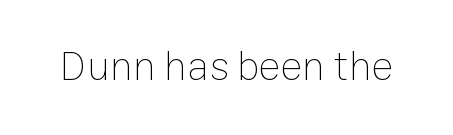
Q: Is the text bold? A: No.
Q: Is the text italic (slanted)? A: No, it is upright.
Q: Is the text underlined? A: No.
Q: Is the spacing between letters normal or unusually wide? A: Normal.
Q: Width (condensed, normal, or wide)? A: Normal.
Q: Stroke contrast? A: Low.
Q: x-height? A: Medium.
Q: Monospaced? A: No.
